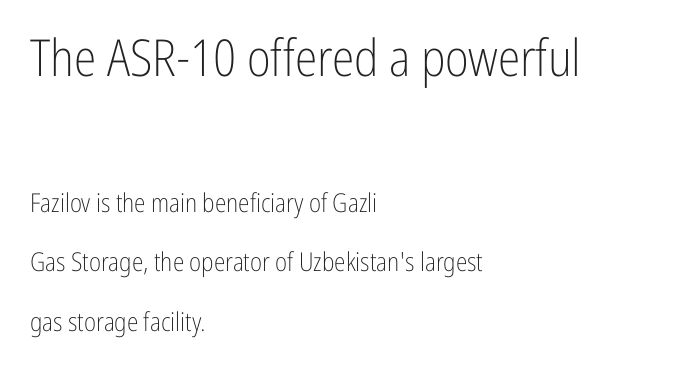
The image shows 51 px light, condensed sans-serif type, upright; set left-aligned, loose line spacing (2.29x), normal letter spacing, not underlined; the first (top) block is 1.96x larger; low stroke contrast and a medium x-height.
